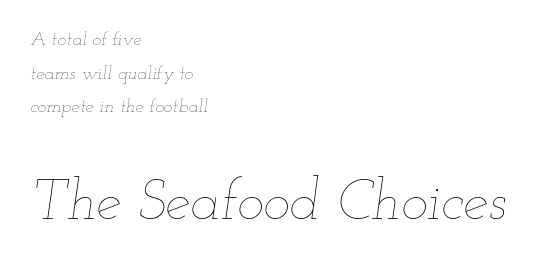
Of the two passages, the one underneath uses the larger point size. The face used here is rendered with its standard letterfit. Any mark beneath the type? The region is blank. Caption: face not bold, strokes unweighted.
